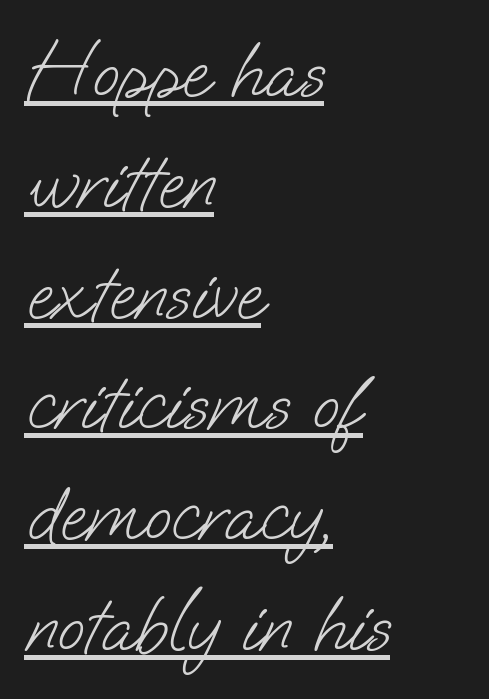
Q: Is the text bold? A: No.
Q: Is the typeface a serif or a sans-serif typeface? A: Sans-serif.
Q: Is the text underlined? A: Yes.
Q: How is the paragraph aligned? A: Left-aligned.
Q: Is the spacing between letters normal or unusually wide? A: Normal.
Q: Is the spacing between lines tight, normal or loose? A: Normal.
Q: Width (condensed, normal, or wide)? A: Normal.
Q: Stroke contrast? A: Low.
Q: x-height? A: Small.
Q: Monospaced? A: No.
